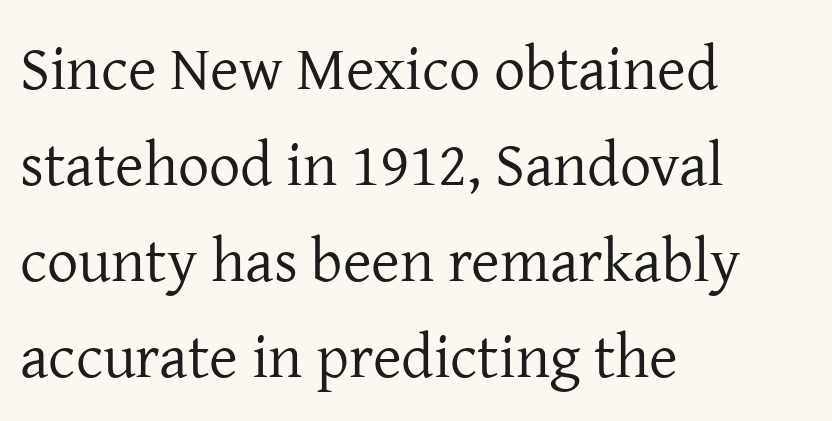
{"serif": "yes", "italic": "no", "bold": "no", "weight": "regular", "width": "normal", "stroke_contrast": "low", "x_height": "medium", "monospaced": "no", "underline": "no", "align": "left", "line_spacing": "normal", "line_spacing_ratio": 1.55, "letter_spacing": "normal", "letter_spacing_em": 0.0, "glyph_px": 62}
